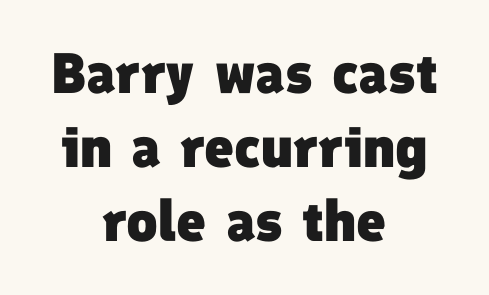
The image shows 57 px heavy sans-serif type; set centered, normal line spacing (1.3x), normal letter spacing, not underlined; low stroke contrast and a medium x-height.
